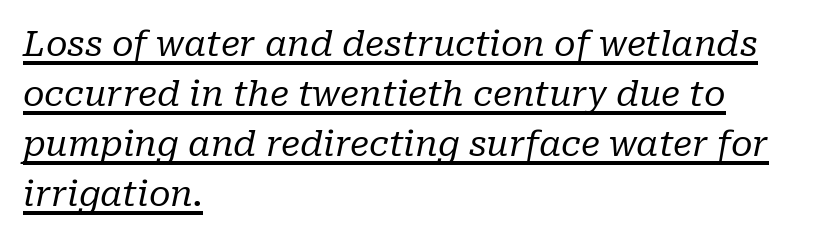
Q: Is the text bold? A: No.
Q: Is the text italic (slanted)? A: Yes, it leans right by about 10 degrees.
Q: Is the typeface a serif or a sans-serif typeface? A: Serif.
Q: Is the text underlined? A: Yes.
Q: How is the paragraph aligned? A: Left-aligned.
Q: Is the spacing between letters normal or unusually wide? A: Normal.
Q: Is the spacing between lines tight, normal or loose? A: Normal.
Q: Width (condensed, normal, or wide)? A: Normal.
Q: Stroke contrast? A: Low.
Q: x-height? A: Medium.
Q: Monospaced? A: No.
